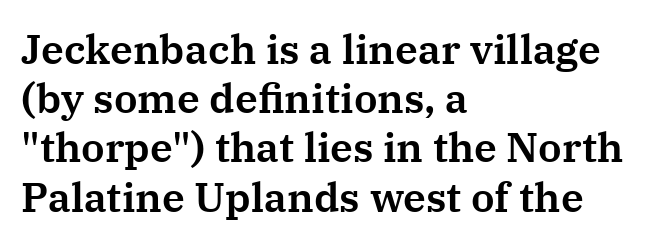
{"serif": "yes", "italic": "no", "width": "normal", "stroke_contrast": "medium", "x_height": "medium", "monospaced": "no", "underline": "no", "align": "left", "line_spacing_ratio": 1.2, "letter_spacing": "normal", "letter_spacing_em": 0.0, "glyph_px": 41}
